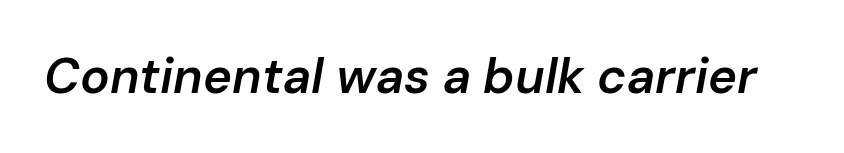
The image shows 49 px semibold type, italic (leaning right); set normal letter spacing, not underlined; low stroke contrast and a medium x-height.
